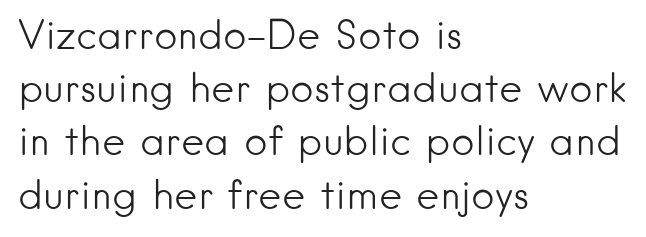
Q: Is the text bold? A: No.
Q: Is the text italic (slanted)? A: No, it is upright.
Q: Is the typeface a serif or a sans-serif typeface? A: Sans-serif.
Q: Is the text underlined? A: No.
Q: How is the paragraph aligned? A: Left-aligned.
Q: Is the spacing between letters normal or unusually wide? A: Normal.
Q: Is the spacing between lines tight, normal or loose? A: Normal.
Q: Width (condensed, normal, or wide)? A: Normal.
Q: Stroke contrast? A: Low.
Q: x-height? A: Small.
Q: Monospaced? A: No.
